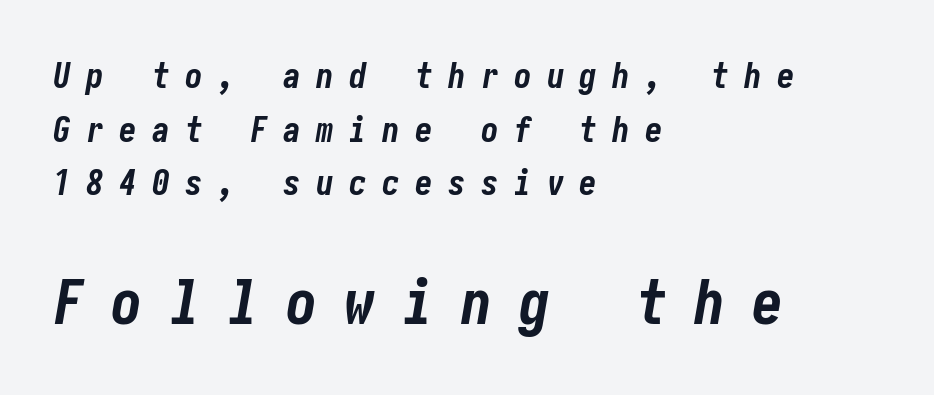
Which chunk is bigger? The second one — the bottom block dwarfs the top. Which margin do the lines hug? The left one — the right edge is uneven. The rendering uses a moderate line-height, typical for paragraphs. The space beneath each line is pristine and unruled. Every character sits at an angle, as italics do.
